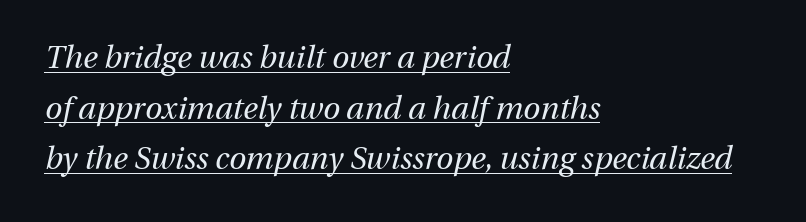
The image shows 31 px regular-weight type, italic (leaning right); set left-aligned, normal line spacing (1.63x), normal letter spacing, underlined; medium stroke contrast and a medium x-height.
